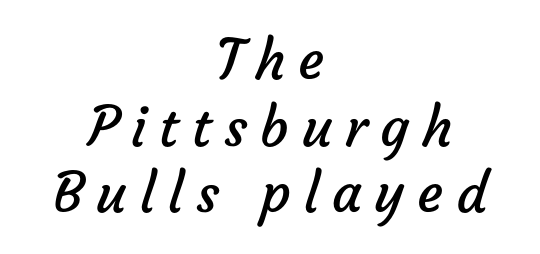
Q: Is the text bold? A: No.
Q: Is the typeface a serif or a sans-serif typeface? A: Sans-serif.
Q: Is the text underlined? A: No.
Q: How is the paragraph aligned? A: Centered.
Q: Is the spacing between letters normal or unusually wide? A: Unusually wide.
Q: Width (condensed, normal, or wide)? A: Normal.
Q: Stroke contrast? A: Low.
Q: x-height? A: Medium.
Q: Monospaced? A: No.
